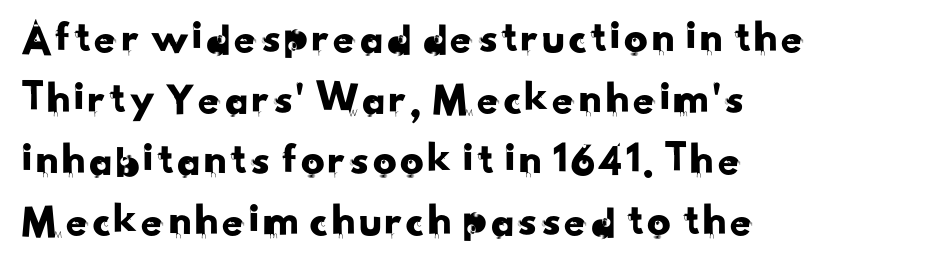
Inter-character spacing is left at the font's built-in metrics. The strip under each line holds only bare page. Summary of vertical rhythm: regular, with standard interline spacing. Varying glyph widths throughout — classic text-font behaviour. Line starts are locked; line ends wander. Is this a sans? Yes — the strokes have no serifs.
